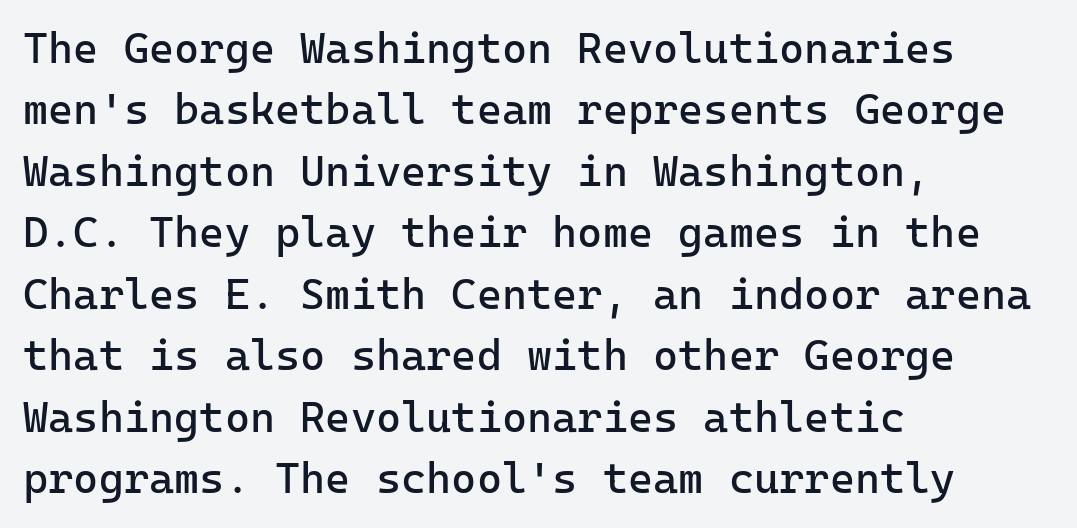
Q: Is the text bold? A: No.
Q: Is the text italic (slanted)? A: No, it is upright.
Q: Is the typeface a serif or a sans-serif typeface? A: Sans-serif.
Q: Is the text underlined? A: No.
Q: How is the paragraph aligned? A: Left-aligned.
Q: Is the spacing between letters normal or unusually wide? A: Normal.
Q: Is the spacing between lines tight, normal or loose? A: Normal.
Q: Width (condensed, normal, or wide)? A: Normal.
Q: Stroke contrast? A: Low.
Q: x-height? A: Medium.
Q: Monospaced? A: Yes.
